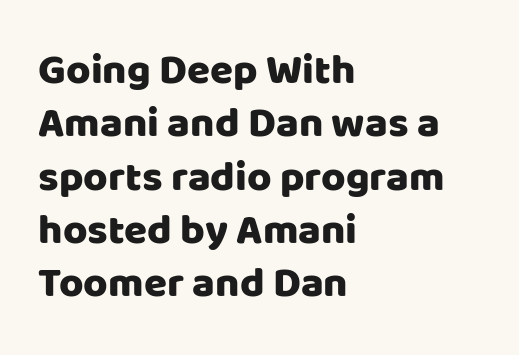
{"serif": "no", "italic": "no", "width": "normal", "stroke_contrast": "low", "x_height": "large", "monospaced": "no", "underline": "no", "align": "left", "line_spacing": "normal", "line_spacing_ratio": 1.27, "letter_spacing": "normal", "letter_spacing_em": 0.0, "glyph_px": 42}
